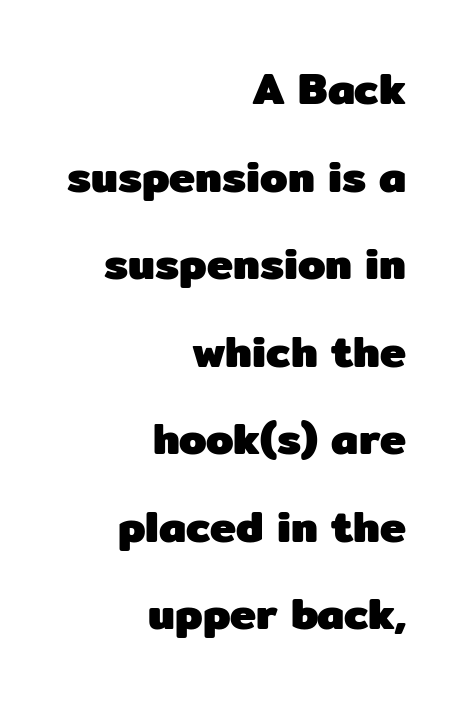
Q: Is the text bold? A: Yes.
Q: Is the text italic (slanted)? A: No, it is upright.
Q: Is the typeface a serif or a sans-serif typeface? A: Sans-serif.
Q: Is the text underlined? A: No.
Q: How is the paragraph aligned? A: Right-aligned.
Q: Is the spacing between letters normal or unusually wide? A: Normal.
Q: Is the spacing between lines tight, normal or loose? A: Loose.
Q: Width (condensed, normal, or wide)? A: Normal.
Q: Stroke contrast? A: Low.
Q: x-height? A: Medium.
Q: Monospaced? A: No.
